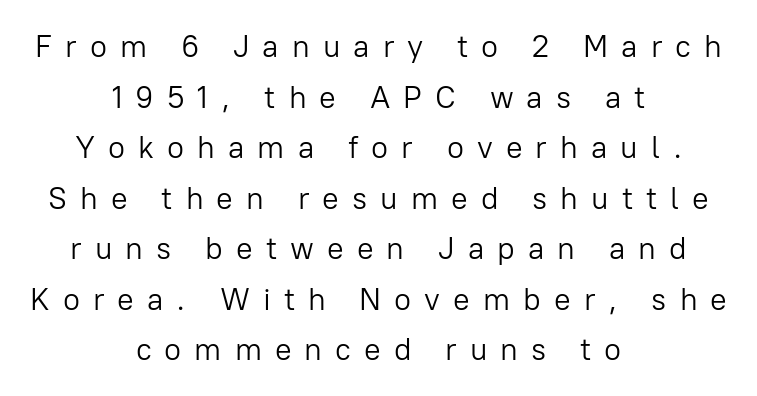
The image shows 31 px light sans-serif type, upright; set centered, normal line spacing (1.63x), unusually wide letter spacing (+0.42 em), not underlined; low stroke contrast and a medium x-height.
